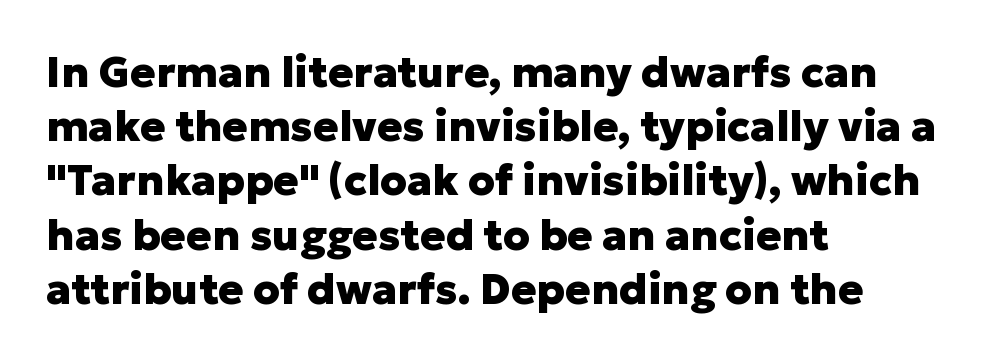
Q: Is the text bold? A: Yes.
Q: Is the text italic (slanted)? A: No, it is upright.
Q: Is the typeface a serif or a sans-serif typeface? A: Sans-serif.
Q: Is the text underlined? A: No.
Q: How is the paragraph aligned? A: Left-aligned.
Q: Is the spacing between letters normal or unusually wide? A: Normal.
Q: Is the spacing between lines tight, normal or loose? A: Normal.
Q: Width (condensed, normal, or wide)? A: Normal.
Q: Stroke contrast? A: Low.
Q: x-height? A: Medium.
Q: Monospaced? A: No.
